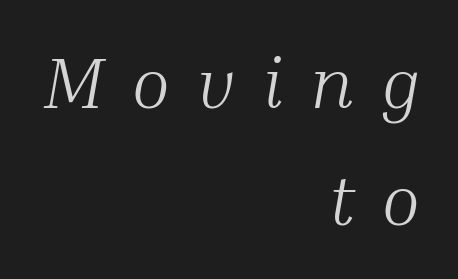
Q: Is the text bold? A: No.
Q: Is the text italic (slanted)? A: Yes, it leans right by about 10 degrees.
Q: Is the typeface a serif or a sans-serif typeface? A: Serif.
Q: Is the text underlined? A: No.
Q: How is the paragraph aligned? A: Right-aligned.
Q: Is the spacing between letters normal or unusually wide? A: Unusually wide.
Q: Is the spacing between lines tight, normal or loose? A: Normal.
Q: Width (condensed, normal, or wide)? A: Normal.
Q: Stroke contrast? A: Medium.
Q: x-height? A: Medium.
Q: Monospaced? A: No.
